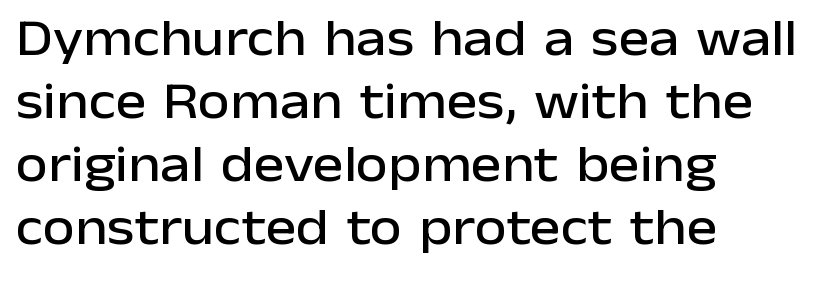
The image shows 52 px sans-serif type, upright; set left-aligned, line spacing 1.21x, normal letter spacing, not underlined; low stroke contrast and a medium x-height.
